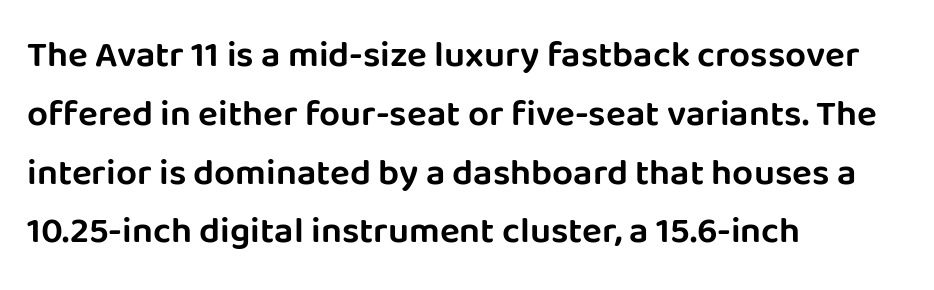
What's the leading like? Ordinary, nothing unusual. The gaps between neighbouring characters are ordinary and unremarkable. Character widths vary here, with narrow letters taking less room than wide ones. Short and long lines alike share a common starting point at left. The letters carry no serifs — their stems end cleanly without finishing strokes. A clean baseline with only descenders dipping below it.
